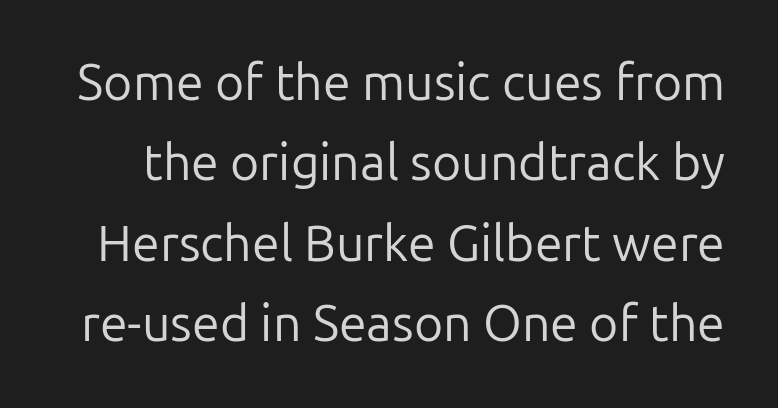
The axis of the letterforms is exactly vertical. Note the varied advance widths — an 'i' is clearly narrower than an 'm'. Caption: standard tracking, unaltered. No extra ink here — the face is not bold. Summary of vertical rhythm: regular, with standard interline spacing. Regarding serifs, this sample does without them.
